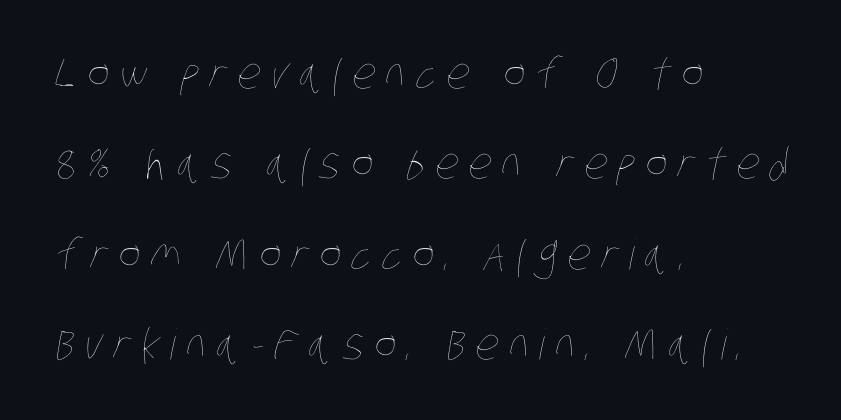
Beneath every word, the page is bare. Think of a printed novel: that variable character pitch is what you see here. This sample uses expanded letter spacing, leaving extra air between glyphs. Vertically, the passage feels expansive, rows floating well apart.
